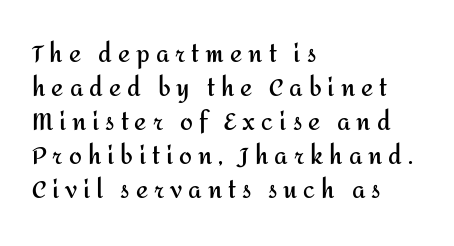
Q: Is the text bold? A: Yes.
Q: Is the text italic (slanted)? A: No, it is upright.
Q: Is the text underlined? A: No.
Q: How is the paragraph aligned? A: Left-aligned.
Q: Is the spacing between letters normal or unusually wide? A: Unusually wide.
Q: Is the spacing between lines tight, normal or loose? A: Normal.
